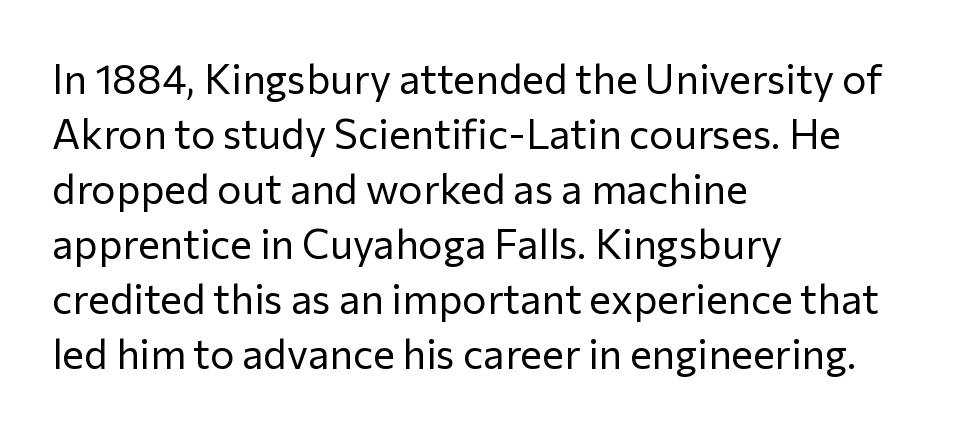
Typographically, this falls in the sans-serif category. This sample uses plain, unmodified letter spacing. Regular leading. Casual observation: everything's shoved over to the left. These lines were composed using upright roman letters.
